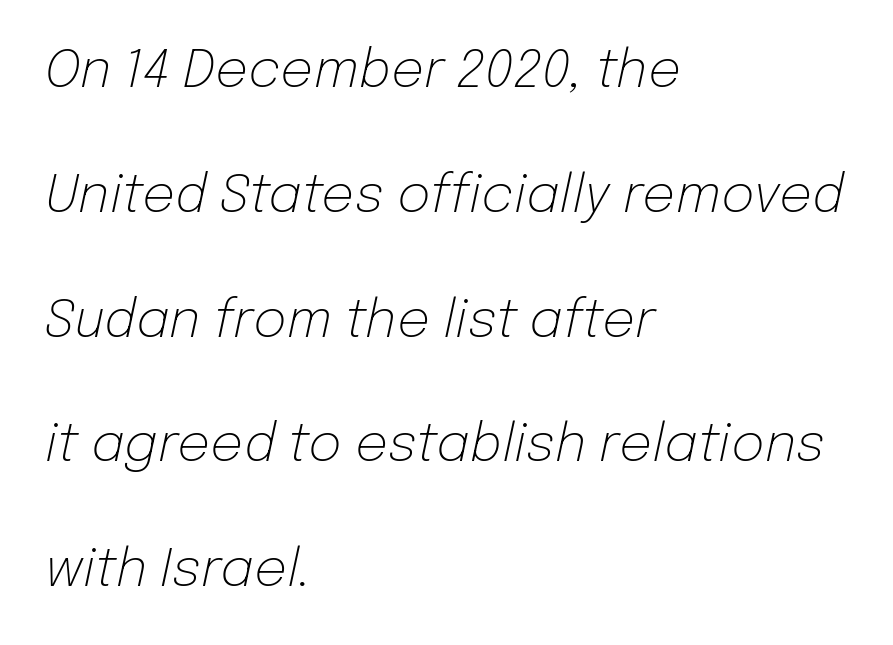
The image shows 52 px light type, italic (leaning right); set left-aligned, loose line spacing (2.4x), normal letter spacing, not underlined; low stroke contrast and a medium x-height.
